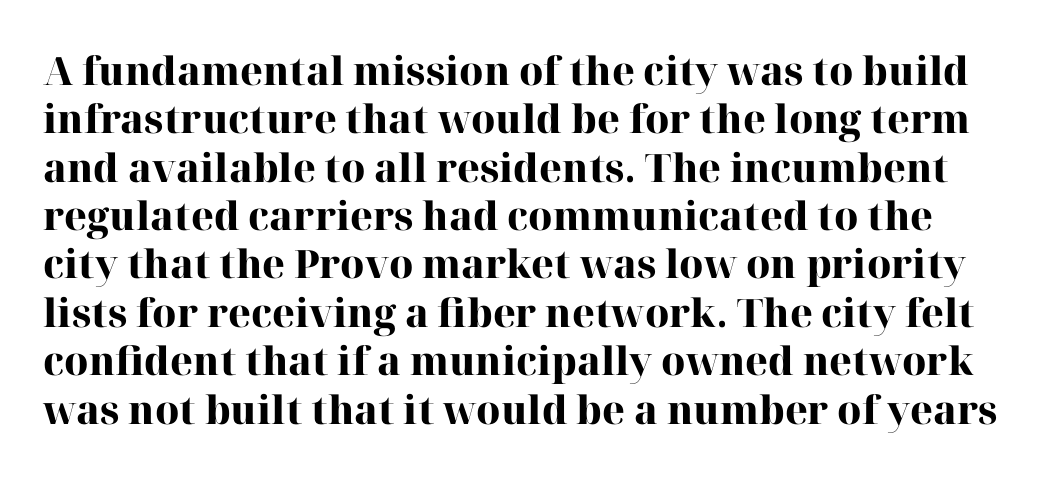
Does the lettering tilt? It doesn't — this is upright. No extra tracking has been applied to these lines. The letters carry serifs — small finishing strokes at the ends of their stems. Each letter keeps its own natural width here, so spacing adapts to shape.
